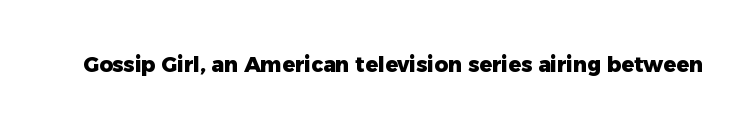
The image shows 21 px bold type, upright; set normal letter spacing, not underlined.
